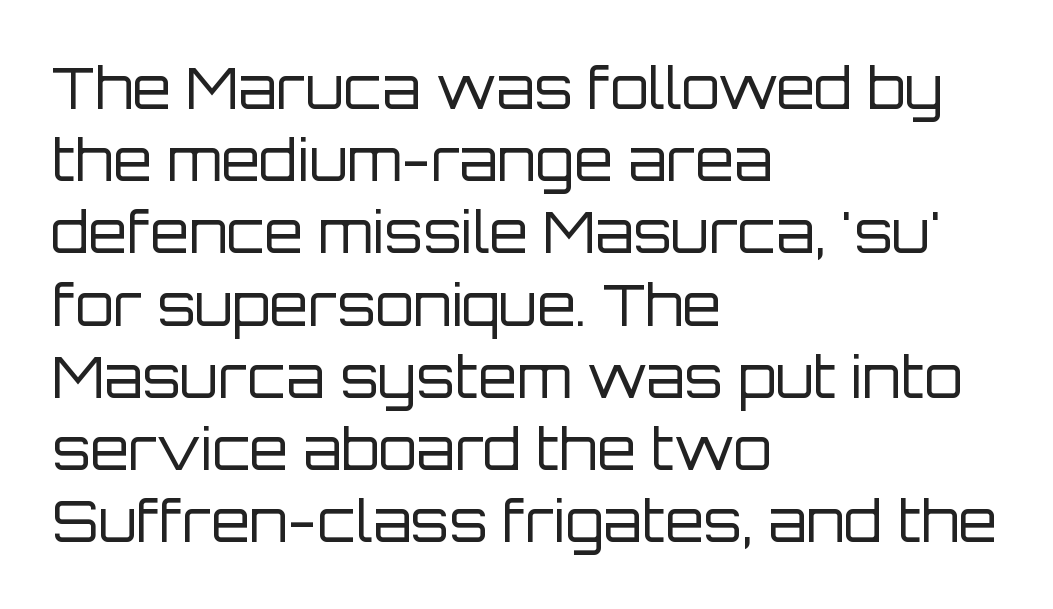
The image shows 56 px regular-weight sans-serif type, upright; set left-aligned, normal line spacing (1.29x), normal letter spacing, not underlined; low stroke contrast and a large x-height.
